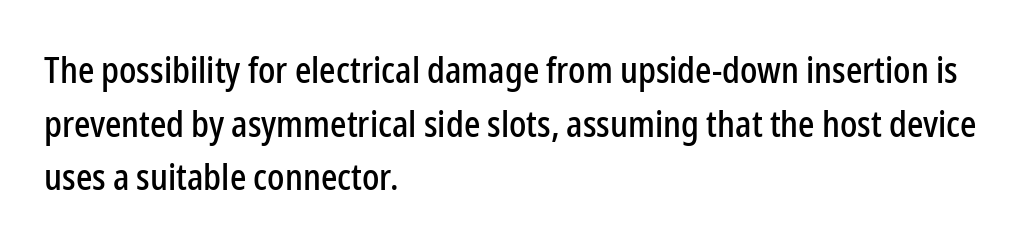
Q: Is the text italic (slanted)? A: No, it is upright.
Q: Is the typeface a serif or a sans-serif typeface? A: Sans-serif.
Q: Is the text underlined? A: No.
Q: How is the paragraph aligned? A: Left-aligned.
Q: Is the spacing between letters normal or unusually wide? A: Normal.
Q: Is the spacing between lines tight, normal or loose? A: Normal.
Q: Width (condensed, normal, or wide)? A: Condensed.
Q: Stroke contrast? A: Low.
Q: x-height? A: Medium.
Q: Monospaced? A: No.
